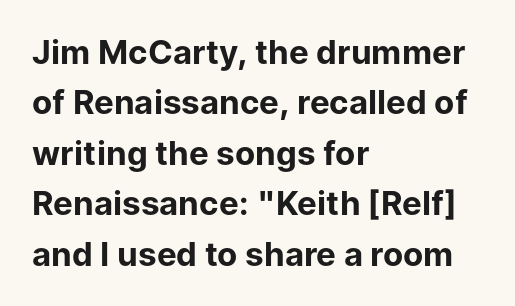
{"serif": "no", "italic": "no", "bold": "yes", "weight": "bold", "width": "normal", "stroke_contrast": "low", "x_height": "medium", "monospaced": "no", "underline": "no", "align": "left", "line_spacing": "normal", "line_spacing_ratio": 1.53, "letter_spacing": "normal", "letter_spacing_em": 0.0, "glyph_px": 33}
